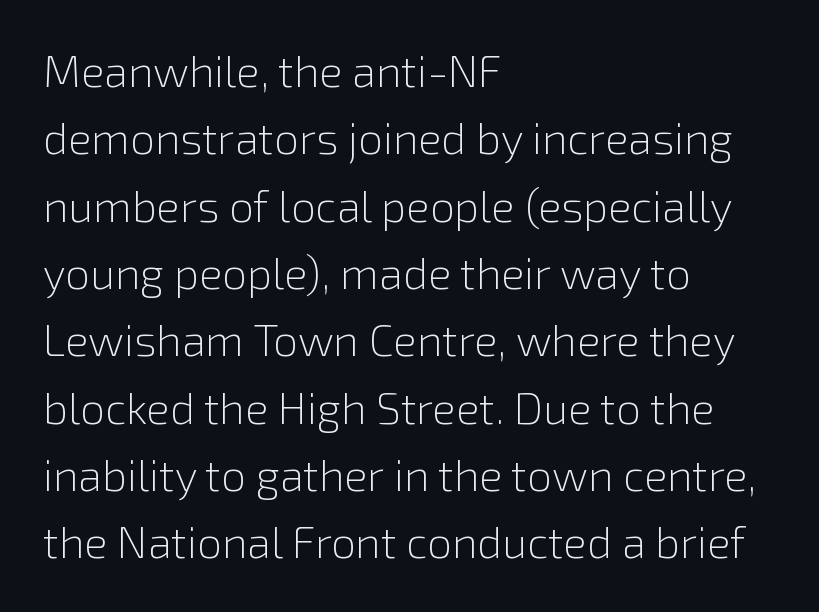
No feet cap the strokes, marking this as sans-serif type. Normally led — the rows are evenly, conventionally spaced. Think standard paragraph weight, or any step lighter than that. Proportional: the letters do not fall into vertical columns. The specimen omits any rule beneath the text block's lines.
